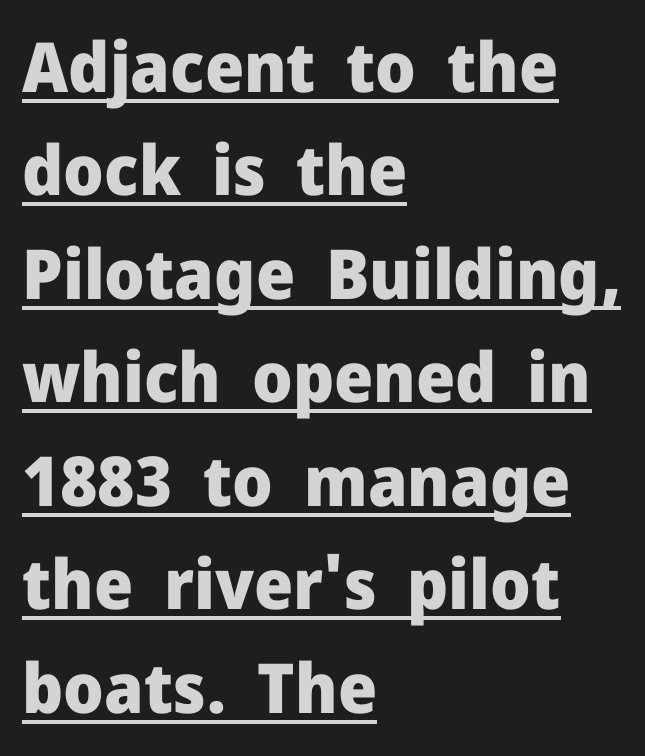
{"serif": "no", "italic": "no", "bold": "yes", "weight": "heavy", "width": "normal", "stroke_contrast": "low", "x_height": "medium", "monospaced": "no", "underline": "yes", "align": "left", "line_spacing": "normal", "line_spacing_ratio": 1.5, "letter_spacing": "normal", "letter_spacing_em": 0.0, "glyph_px": 69}
